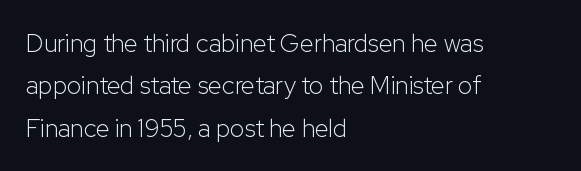
The image shows 25 px text type, upright; set left-aligned, normal line spacing (1.7x), normal letter spacing, not underlined.
